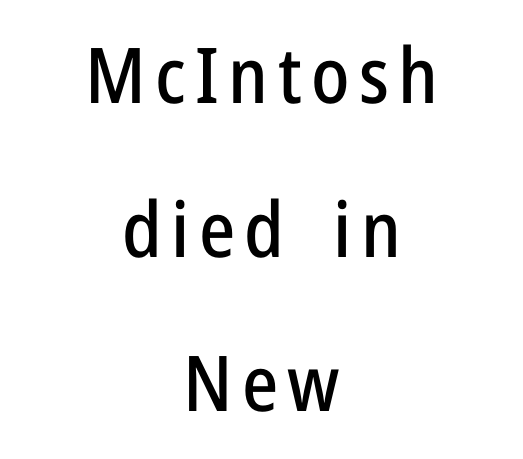
Is the block centered? Yes — each line is placed symmetrically about the middle. Quick note: interline space is abundant. The rendering uses natural spacing where letterforms have individual widths. No word sits above an underline.
